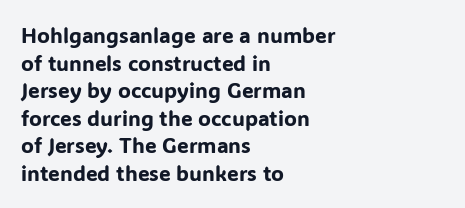
Q: Is the text italic (slanted)? A: No, it is upright.
Q: Is the text underlined? A: No.
Q: How is the paragraph aligned? A: Left-aligned.
Q: Is the spacing between letters normal or unusually wide? A: Normal.
Q: Is the spacing between lines tight, normal or loose? A: Normal.
